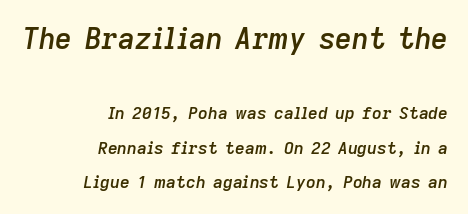
The image shows 29 px semibold type, italic (leaning right); set right-aligned, loose line spacing (2.03x), normal letter spacing, not underlined; the first (top) block is 1.71x larger; low stroke contrast and a medium x-height.
